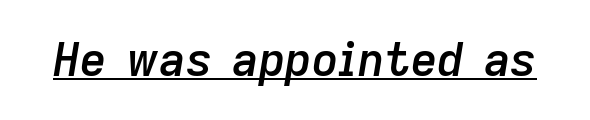
Q: Is the text bold? A: Semi-bold.
Q: Is the text italic (slanted)? A: Yes, it leans right by about 9 degrees.
Q: Is the text underlined? A: Yes.
Q: Is the spacing between letters normal or unusually wide? A: Normal.
Q: Width (condensed, normal, or wide)? A: Normal.
Q: Stroke contrast? A: Low.
Q: x-height? A: Medium.
Q: Monospaced? A: No.
